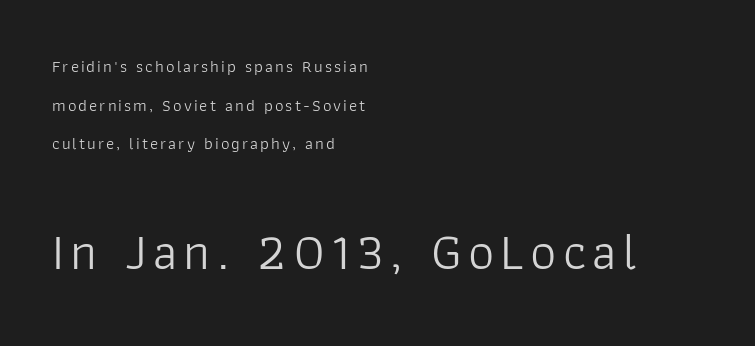
Q: Is the text bold? A: No.
Q: Is the text italic (slanted)? A: No, it is upright.
Q: Is the typeface a serif or a sans-serif typeface? A: Sans-serif.
Q: Is the text underlined? A: No.
Q: How is the paragraph aligned? A: Left-aligned.
Q: Is the spacing between lines tight, normal or loose? A: Loose.
Q: Which block of text is set in a larger size, the first (top) or the second (bottom)? A: The second (bottom) one.
Q: Width (condensed, normal, or wide)? A: Normal.
Q: Stroke contrast? A: Low.
Q: x-height? A: Medium.
Q: Monospaced? A: No.
